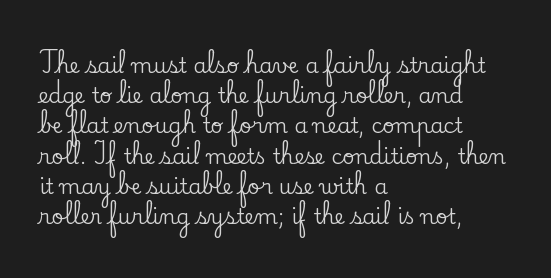
The lines sit at an ordinary, default distance from one another. In terms of posture, this sample is upright. What stands out about the letter spacing? Nothing — it is the standard amount. Leftover space on each line is placed entirely after the last word. Check the space under the baseline: it is left empty.
